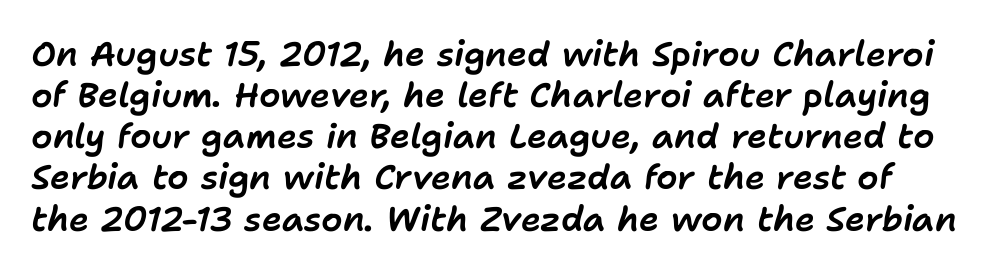
{"italic": "yes", "lean": "right", "slant_degrees": 11, "width": "normal", "stroke_contrast": "low", "x_height": "medium", "monospaced": "no", "underline": "no", "line_spacing_ratio": 1.21, "letter_spacing": "normal", "letter_spacing_em": 0.0, "glyph_px": 34}
